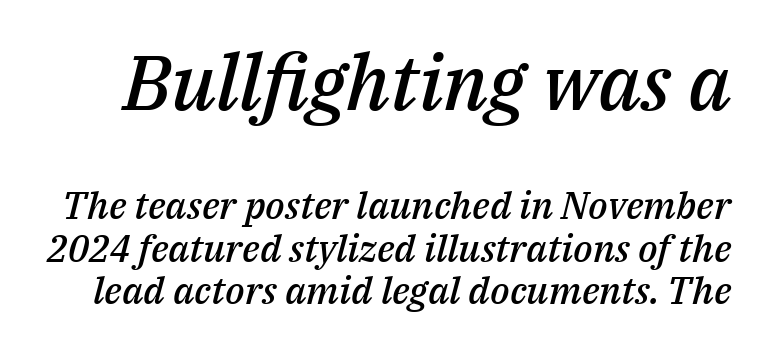
The image shows 77 px semibold type, italic (leaning right); set tight line spacing (1.13x), normal letter spacing, not underlined; the first (top) block is 2.03x larger; medium stroke contrast and a medium x-height.
